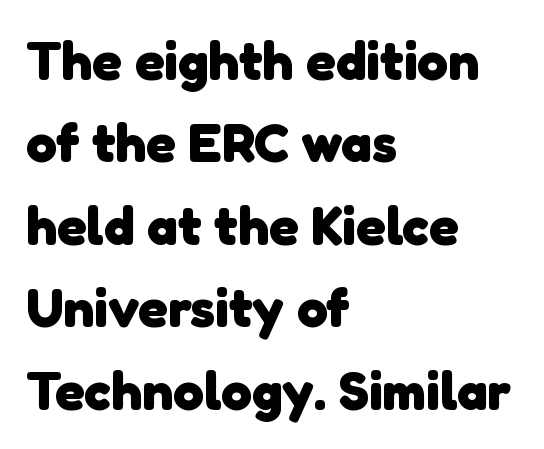
Nobody drew a line under any word here. Note: no serifs on the glyphs. The lines in this sample share a left origin and differ only in where they stop. Character widths vary here, with narrow letters taking less room than wide ones.
